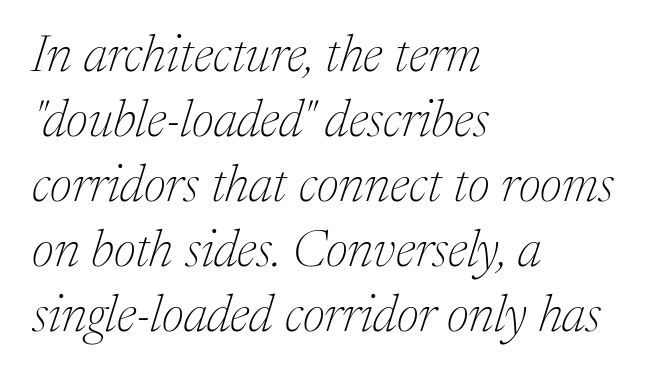
The image shows 52 px thin serif type, italic (leaning right); set left-aligned, normal line spacing (1.25x), normal letter spacing, not underlined; medium stroke contrast and a medium x-height.
